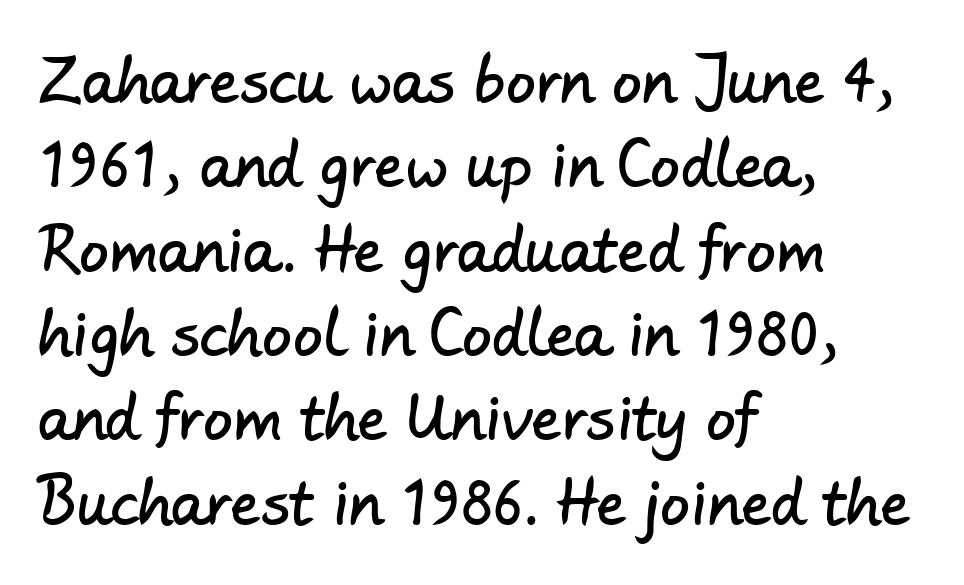
{"serif": "no", "width": "normal", "stroke_contrast": "low", "x_height": "small", "monospaced": "no", "underline": "no", "align": "left", "line_spacing": "normal", "line_spacing_ratio": 1.43, "letter_spacing": "normal", "letter_spacing_em": 0.0, "glyph_px": 59}
